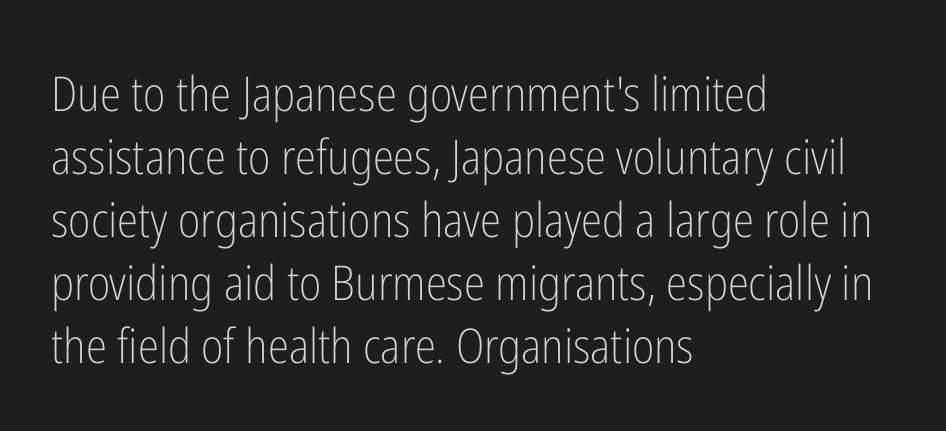
Q: Is the text bold? A: No.
Q: Is the text italic (slanted)? A: No, it is upright.
Q: Is the typeface a serif or a sans-serif typeface? A: Sans-serif.
Q: Is the text underlined? A: No.
Q: How is the paragraph aligned? A: Left-aligned.
Q: Is the spacing between letters normal or unusually wide? A: Normal.
Q: Is the spacing between lines tight, normal or loose? A: Normal.
Q: Width (condensed, normal, or wide)? A: Condensed.
Q: Stroke contrast? A: Low.
Q: x-height? A: Medium.
Q: Monospaced? A: No.
